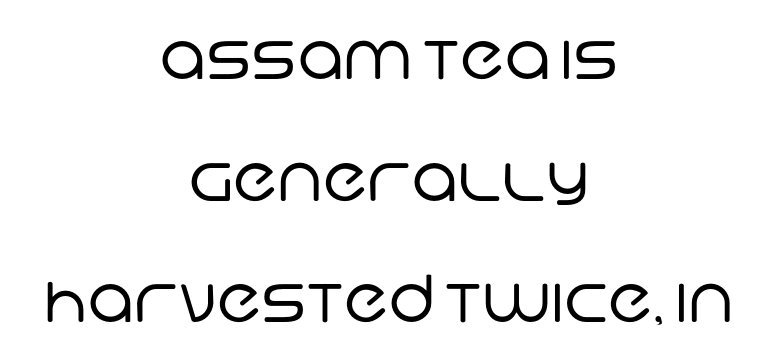
The image shows 65 px regular-weight sans-serif type; set centered, line spacing 1.87x, normal letter spacing, not underlined; low stroke contrast and a large x-height.
